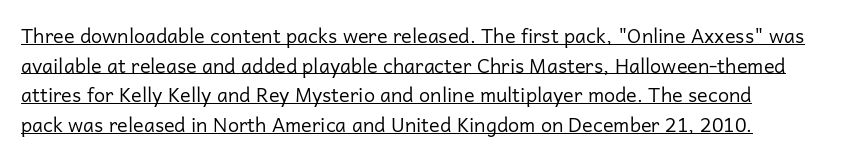
{"italic": "no", "bold": "no", "underline": "yes", "line_spacing": "normal", "line_spacing_ratio": 1.48, "letter_spacing": "normal", "letter_spacing_em": 0.0, "glyph_px": 20}
